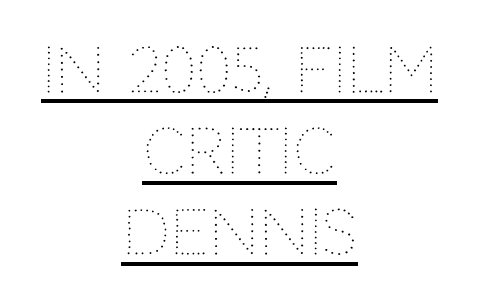
The image shows 62 px thin type, upright; set centered, normal line spacing (1.31x), normal letter spacing, underlined; medium stroke contrast and a large x-height.
